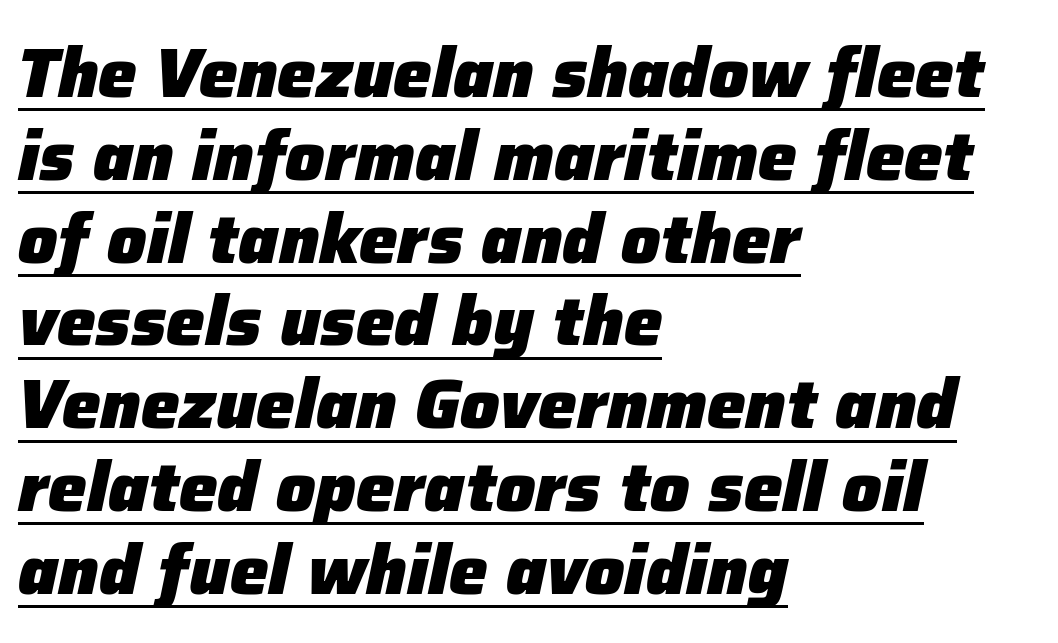
{"italic": "yes", "lean": "right", "slant_degrees": 12, "bold": "yes", "weight": "heavy", "width": "normal", "stroke_contrast": "low", "x_height": "medium", "monospaced": "no", "underline": "yes", "align": "left", "line_spacing_ratio": 1.2, "letter_spacing": "normal", "letter_spacing_em": 0.0, "glyph_px": 69}
